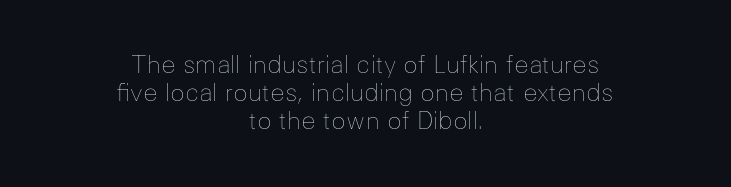
The image shows 24 px text type, upright; set centered, line spacing 1.16x, normal letter spacing, not underlined.
